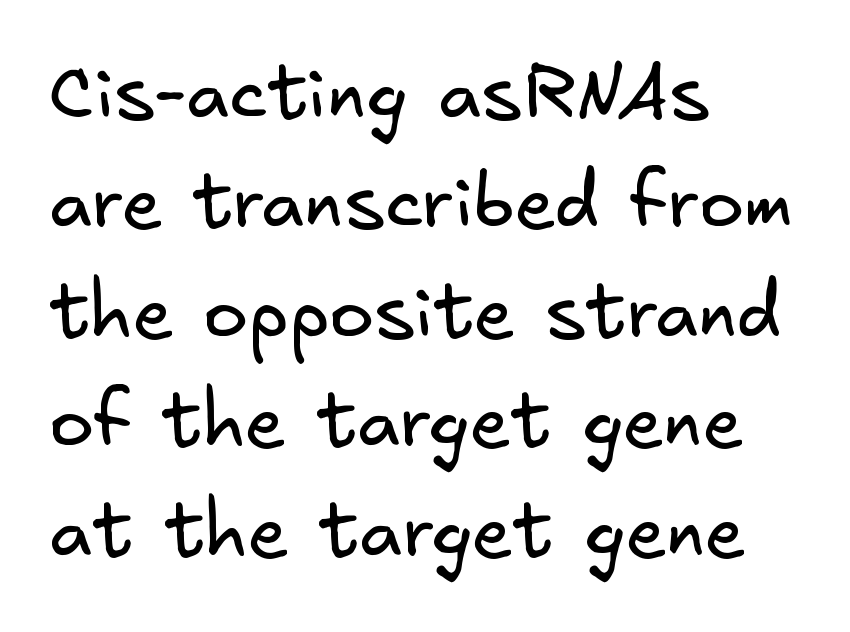
Q: Is the text bold? A: No.
Q: Is the typeface a serif or a sans-serif typeface? A: Sans-serif.
Q: Is the text underlined? A: No.
Q: How is the paragraph aligned? A: Left-aligned.
Q: Is the spacing between letters normal or unusually wide? A: Normal.
Q: Is the spacing between lines tight, normal or loose? A: Normal.
Q: Width (condensed, normal, or wide)? A: Normal.
Q: Stroke contrast? A: Low.
Q: x-height? A: Small.
